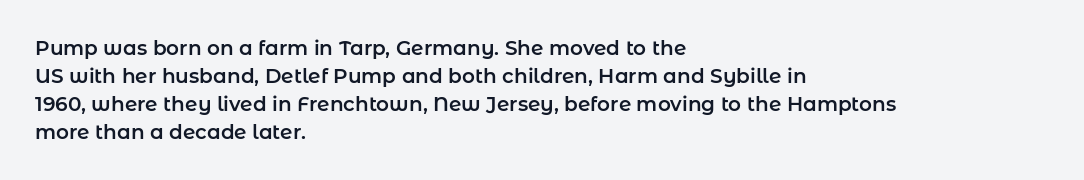
Q: Is the text italic (slanted)? A: No, it is upright.
Q: Is the text underlined? A: No.
Q: How is the paragraph aligned? A: Left-aligned.
Q: Is the spacing between letters normal or unusually wide? A: Normal.
Q: Is the spacing between lines tight, normal or loose? A: Normal.
